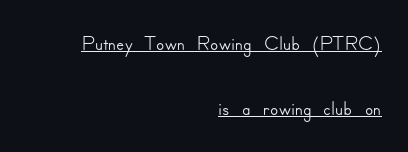
Spacing between characters is what you'd get straight out of the box. Proportional: the letters do not fall into vertical columns. The typesetter has applied underlining to the passage shown. This block would shrink considerably if given ordinary leading; it's expanded now.
